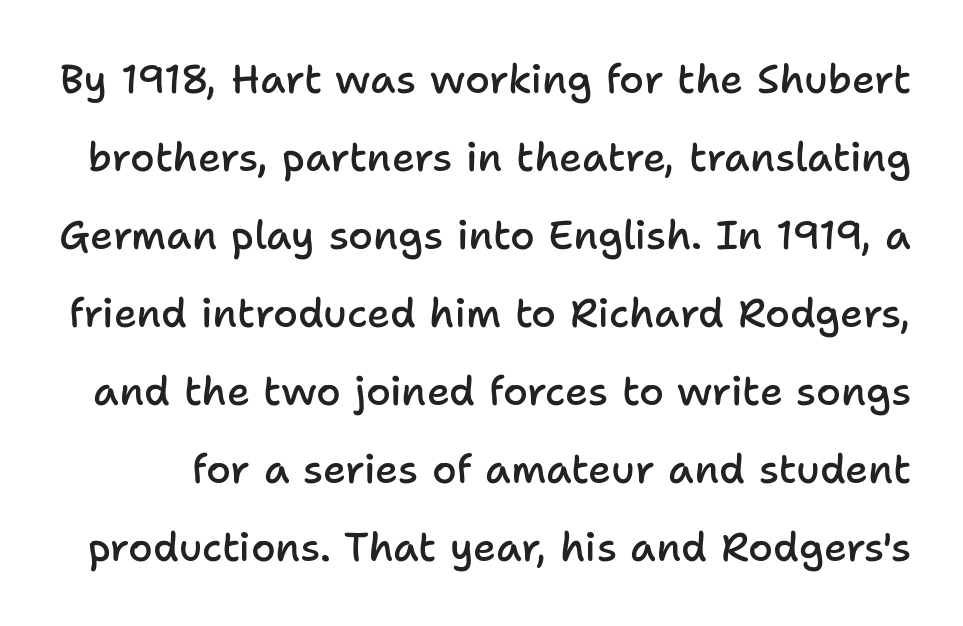
Q: Is the text bold? A: Semi-bold.
Q: Is the text italic (slanted)? A: No, it is upright.
Q: Is the typeface a serif or a sans-serif typeface? A: Sans-serif.
Q: Is the text underlined? A: No.
Q: Is the spacing between letters normal or unusually wide? A: Normal.
Q: Is the spacing between lines tight, normal or loose? A: Loose.
Q: Width (condensed, normal, or wide)? A: Normal.
Q: Stroke contrast? A: Low.
Q: x-height? A: Medium.
Q: Monospaced? A: No.
